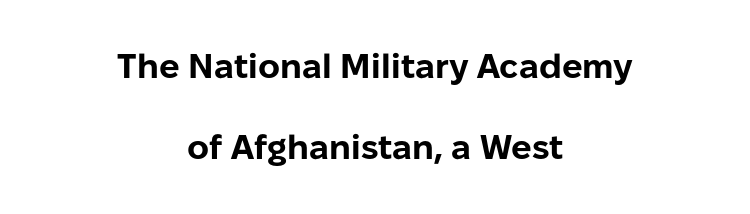
The face used here is proportionally spaced, like ordinary book or web type. In terms of letterspacing, this is plain default setting. Examine the stroke ends and you'll find no serifs. These lines were composed using upright roman letters.
